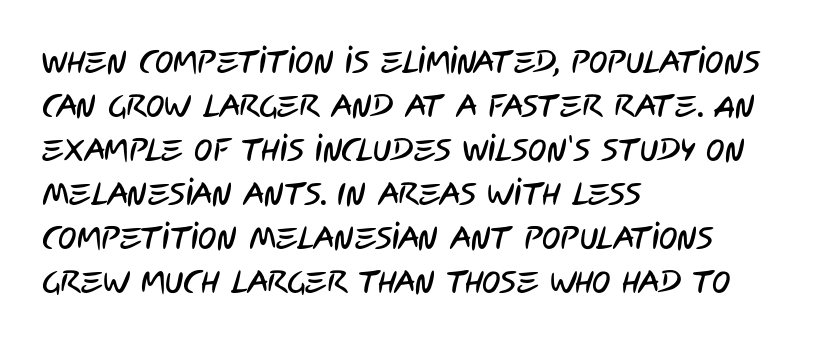
Q: Is the typeface a serif or a sans-serif typeface? A: Sans-serif.
Q: Is the text underlined? A: No.
Q: How is the paragraph aligned? A: Left-aligned.
Q: Is the spacing between letters normal or unusually wide? A: Normal.
Q: Is the spacing between lines tight, normal or loose? A: Normal.
Q: Width (condensed, normal, or wide)? A: Condensed.
Q: Stroke contrast? A: Low.
Q: x-height? A: Large.
Q: Monospaced? A: No.
